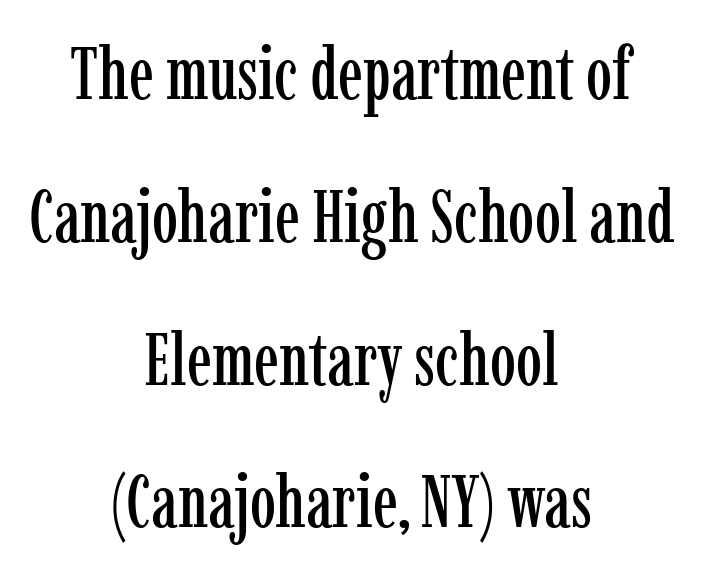
Q: Is the text italic (slanted)? A: No, it is upright.
Q: Is the typeface a serif or a sans-serif typeface? A: Serif.
Q: Is the text underlined? A: No.
Q: How is the paragraph aligned? A: Centered.
Q: Is the spacing between letters normal or unusually wide? A: Normal.
Q: Is the spacing between lines tight, normal or loose? A: Loose.
Q: Width (condensed, normal, or wide)? A: Condensed.
Q: Stroke contrast? A: Low.
Q: x-height? A: Medium.
Q: Monospaced? A: No.
